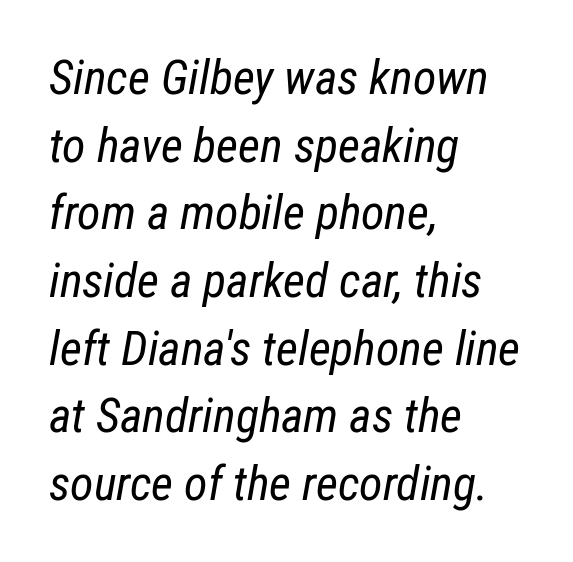
Q: Is the text bold? A: No.
Q: Is the text italic (slanted)? A: Yes, it leans right by about 12 degrees.
Q: Is the text underlined? A: No.
Q: How is the paragraph aligned? A: Left-aligned.
Q: Is the spacing between letters normal or unusually wide? A: Normal.
Q: Is the spacing between lines tight, normal or loose? A: Normal.
Q: Width (condensed, normal, or wide)? A: Condensed.
Q: Stroke contrast? A: Low.
Q: x-height? A: Medium.
Q: Monospaced? A: No.
